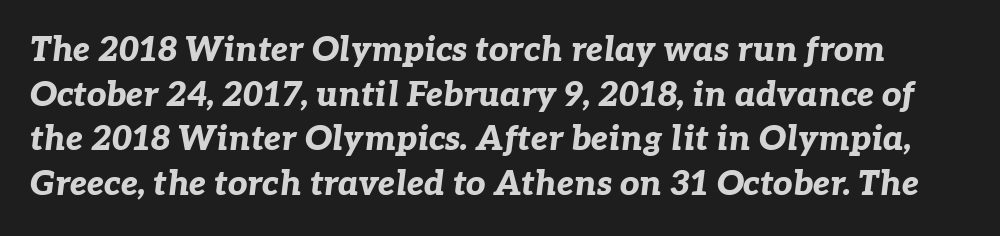
{"italic": "yes", "lean": "right", "slant_degrees": 7, "bold": "yes", "weight": "bold", "width": "normal", "stroke_contrast": "low", "x_height": "medium", "monospaced": "no", "underline": "no", "line_spacing": "normal", "line_spacing_ratio": 1.31, "letter_spacing": "normal", "letter_spacing_em": 0.0, "glyph_px": 34}
